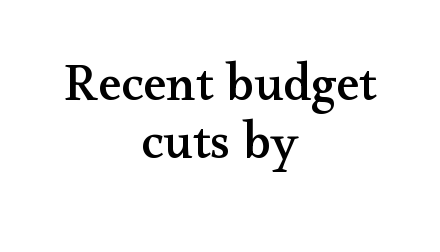
The image shows 52 px wide serif type, upright; set centered, tight line spacing (1.12x), normal letter spacing, not underlined; medium stroke contrast and a small x-height.
